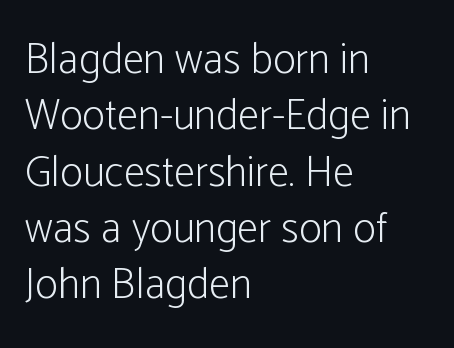
{"serif": "no", "italic": "no", "bold": "no", "weight": "light", "width": "condensed", "stroke_contrast": "low", "x_height": "medium", "monospaced": "no", "underline": "no", "align": "left", "line_spacing": "normal", "line_spacing_ratio": 1.31, "letter_spacing": "normal", "letter_spacing_em": 0.0, "glyph_px": 43}
